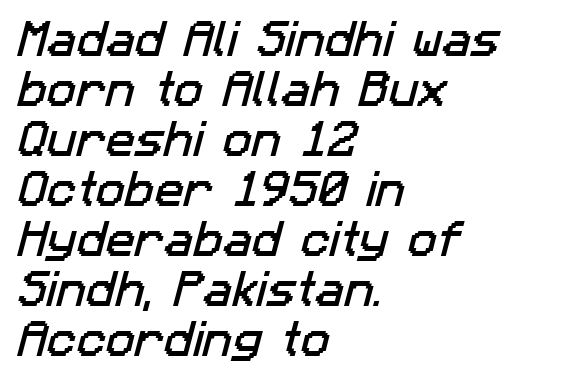
{"serif": "no", "width": "normal", "stroke_contrast": "low", "x_height": "medium", "monospaced": "no", "underline": "no", "align": "left", "line_spacing": "normal", "line_spacing_ratio": 1.28, "letter_spacing": "normal", "letter_spacing_em": 0.0, "glyph_px": 39}
